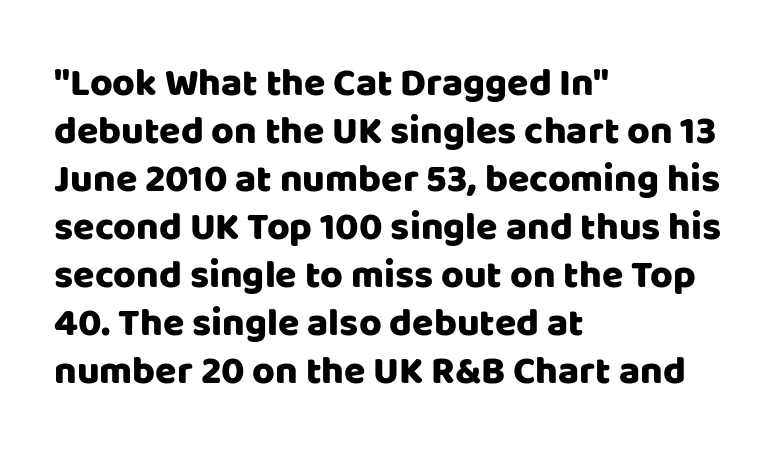
Q: Is the text italic (slanted)? A: No, it is upright.
Q: Is the typeface a serif or a sans-serif typeface? A: Sans-serif.
Q: Is the text underlined? A: No.
Q: How is the paragraph aligned? A: Left-aligned.
Q: Is the spacing between letters normal or unusually wide? A: Normal.
Q: Width (condensed, normal, or wide)? A: Normal.
Q: Stroke contrast? A: Low.
Q: x-height? A: Large.
Q: Monospaced? A: No.
